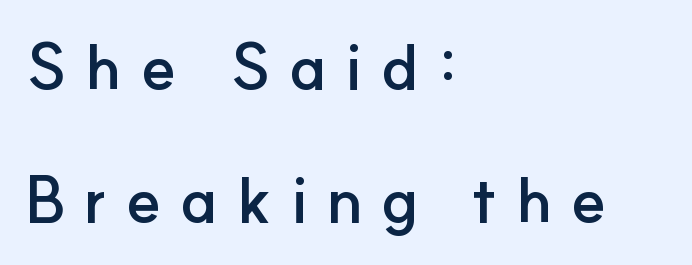
Q: Is the text bold? A: Yes.
Q: Is the text italic (slanted)? A: No, it is upright.
Q: Is the typeface a serif or a sans-serif typeface? A: Sans-serif.
Q: Is the text underlined? A: No.
Q: How is the paragraph aligned? A: Left-aligned.
Q: Is the spacing between letters normal or unusually wide? A: Unusually wide.
Q: Is the spacing between lines tight, normal or loose? A: Loose.
Q: Width (condensed, normal, or wide)? A: Normal.
Q: Stroke contrast? A: Low.
Q: x-height? A: Small.
Q: Monospaced? A: No.
